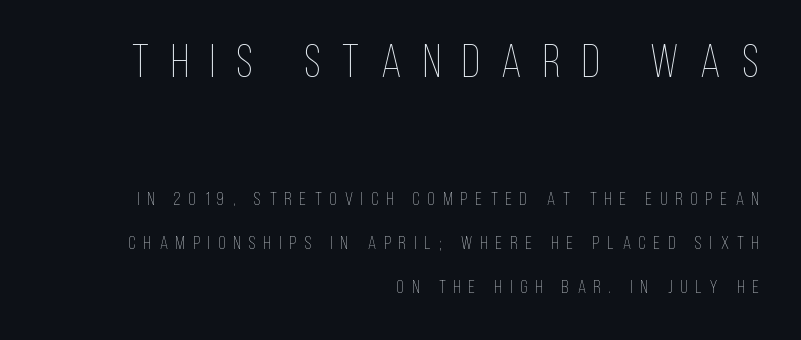
Q: Is the text bold? A: No.
Q: Is the text italic (slanted)? A: No, it is upright.
Q: Is the text underlined? A: No.
Q: How is the paragraph aligned? A: Right-aligned.
Q: Is the spacing between letters normal or unusually wide? A: Unusually wide.
Q: Is the spacing between lines tight, normal or loose? A: Loose.
Q: Which block of text is set in a larger size, the first (top) or the second (bottom)? A: The first (top) one.
Q: Width (condensed, normal, or wide)? A: Condensed.
Q: Stroke contrast? A: Low.
Q: x-height? A: Large.
Q: Monospaced? A: No.
